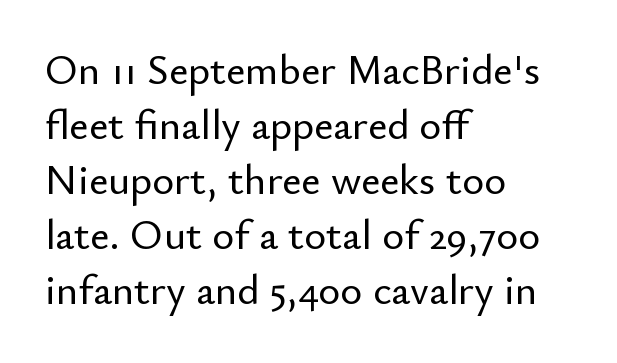
Visually the block forms a straight wall on the left and a jagged coastline on the right. The face used here is proportionally spaced, like ordinary book or web type. The passage shown is typeset with a sans-serif family. Tracking here is standard; glyphs follow each other at the usual distance. Vertical strokes here are truly vertical. The specimen omits any rule beneath the text block's lines.
